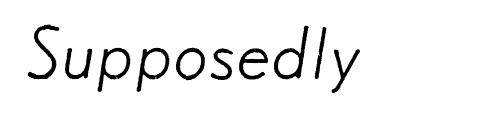
The rendering keeps characters at their native spacing. The rendering uses natural spacing where letterforms have individual widths. Glance below the letters and you will spot only blank space. No chunkiness to these letters — they're not bold. Stroke terminals: plain, sans-serif.
